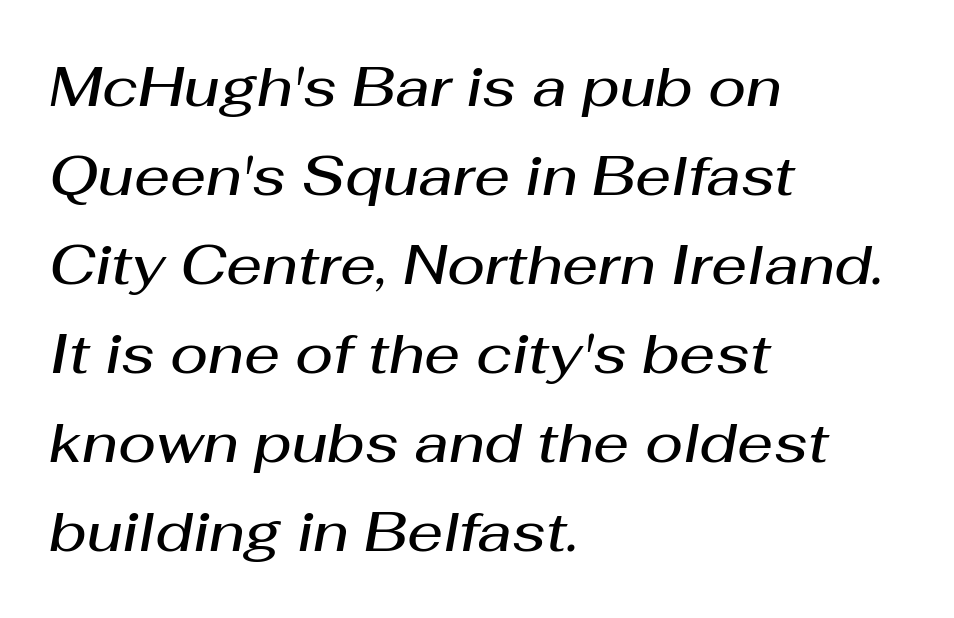
In terms of weight, the rendering is demibold, just under bold. A typesetter would call this zero additional tracking. The zone under the glyphs is completely vacant. The space between consecutive lines is moderate. If you drew a ruler down the left edge, every line would touch it. Looks like regular typesetting: each glyph gets only the width it needs.
